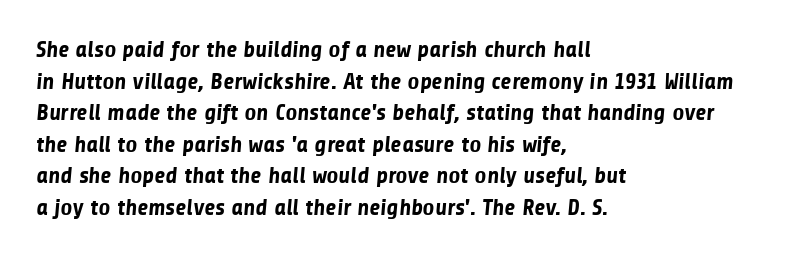
{"bold": "yes", "underline": "no", "align": "left", "line_spacing": "normal", "line_spacing_ratio": 1.37, "letter_spacing": "normal", "letter_spacing_em": 0.0, "glyph_px": 23}
